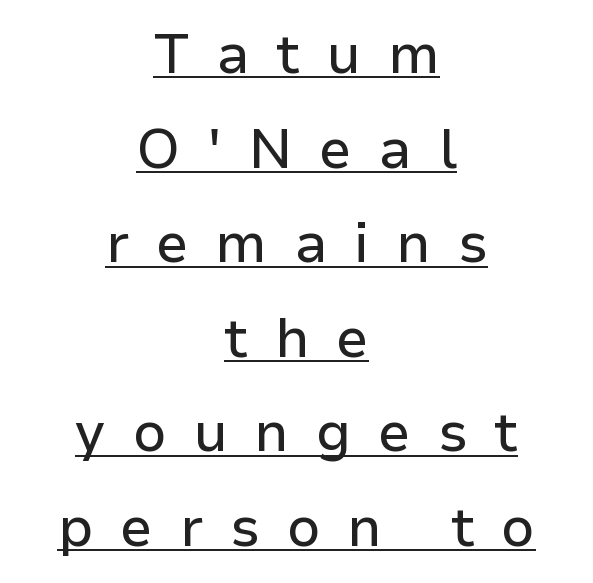
{"serif": "no", "italic": "no", "width": "normal", "stroke_contrast": "low", "x_height": "medium", "monospaced": "no", "underline": "yes", "align": "center", "line_spacing_ratio": 1.72, "letter_spacing": "wide", "letter_spacing_em": 0.49, "glyph_px": 55}
